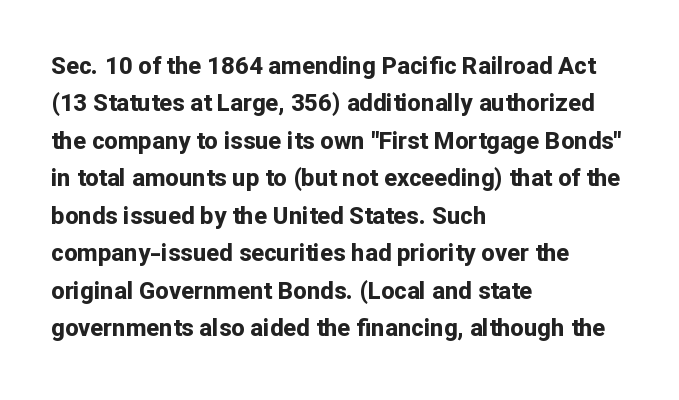
Underline: absent. Strokes here are thick enough to call this a true bold. This block has exactly the height ordinary leading produces. Standard letterfit; no display-style spreading of the glyphs. The lines are quadded left.
